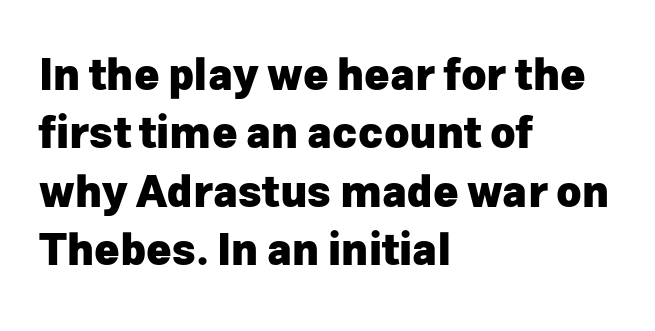
The image shows 43 px heavy sans-serif type, upright; set left-aligned, normal line spacing (1.36x), normal letter spacing, not underlined; low stroke contrast and a medium x-height.
